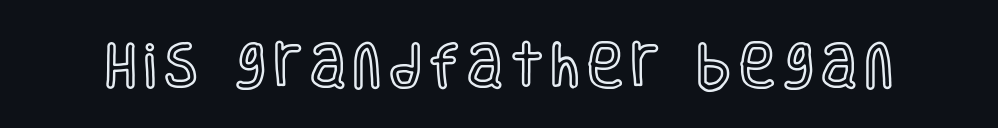
Q: Is the text italic (slanted)? A: No, it is upright.
Q: Is the text underlined? A: No.
Q: Width (condensed, normal, or wide)? A: Condensed.
Q: x-height? A: Large.
Q: Monospaced? A: No.
